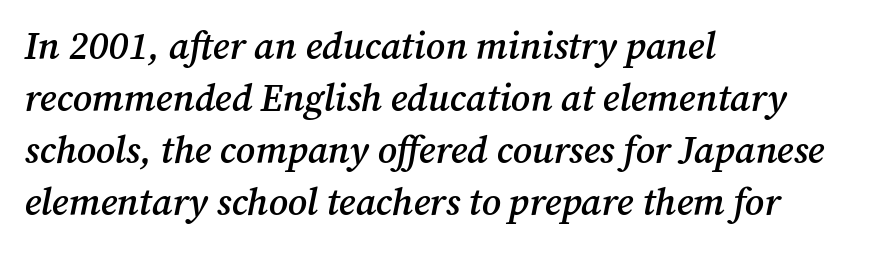
Honestly, the row spacing looks completely unremarkable. The letters advance in unequal steps, a hallmark of proportional type. Is the type bold? Partly — it's a semibold, heavier than regular but not fully bold. The horizontal fit of the characters is conventional and even.
